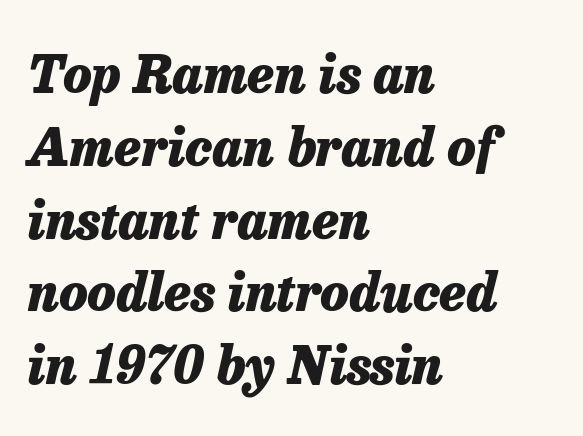
{"italic": "yes", "lean": "right", "slant_degrees": 13, "bold": "yes", "weight": "heavy", "width": "normal", "stroke_contrast": "low", "x_height": "medium", "monospaced": "no", "underline": "no", "align": "left", "line_spacing": "normal", "line_spacing_ratio": 1.4, "letter_spacing": "normal", "letter_spacing_em": 0.0, "glyph_px": 52}
